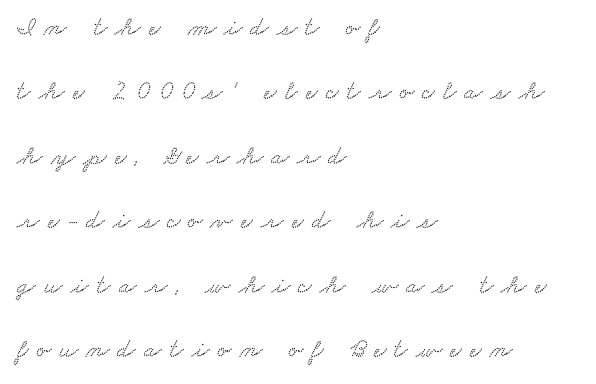
{"underline": "no", "align": "left", "line_spacing": "loose", "line_spacing_ratio": 2.48, "letter_spacing": "wide", "letter_spacing_em": 0.32, "glyph_px": 26}
